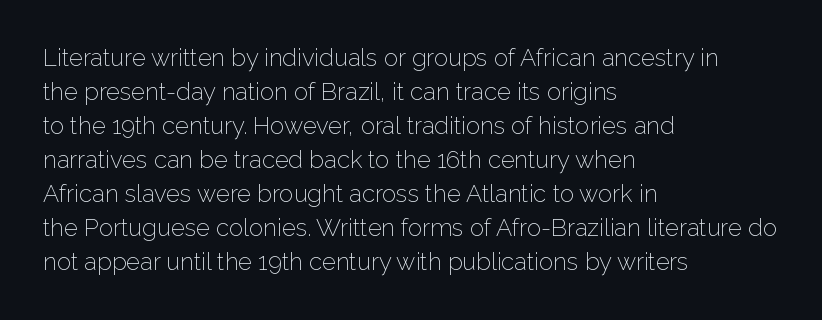
{"italic": "no", "bold": "no", "underline": "no", "align": "left", "line_spacing": "normal", "line_spacing_ratio": 1.42, "letter_spacing": "normal", "letter_spacing_em": 0.0, "glyph_px": 24}
